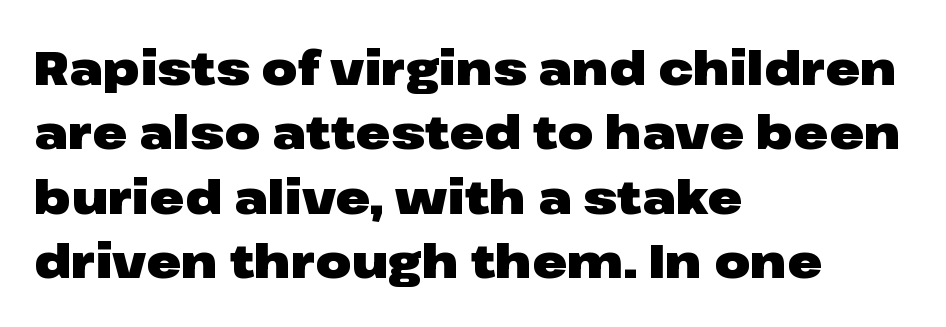
What kind of face is this? One without serifs — a sans. Any mark beneath the type? The region is blank. Vertical spacing — default. Each glyph is drawn with heavy, bold strokes. You could call the tracking neutral — neither tight nor loose.
